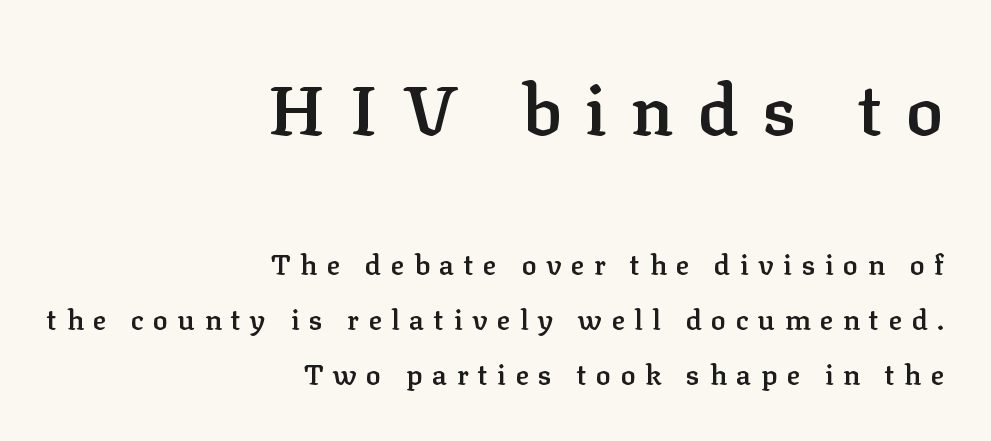
Ascenders rise straight up at ninety degrees. Every letter is mildly thick-stroked: semibold rather than bold. Note: serifs present on the glyphs. One glance says open: line gaps are wider than usual. If you drew a ruler down the right edge, every line would touch it.
